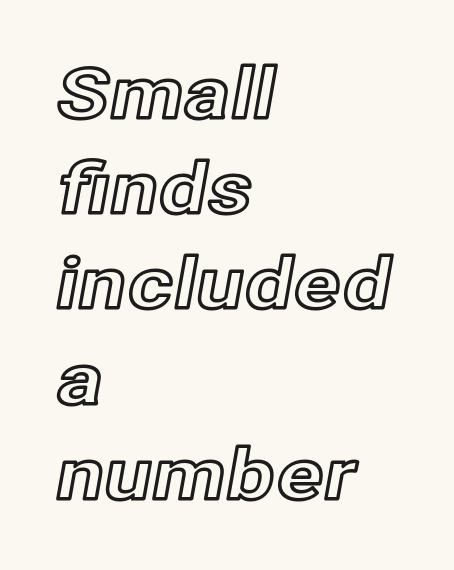
{"width": "normal", "x_height": "medium", "monospaced": "no", "underline": "no", "align": "left", "line_spacing": "normal", "line_spacing_ratio": 1.36, "letter_spacing": "normal", "letter_spacing_em": 0.0, "glyph_px": 70}
